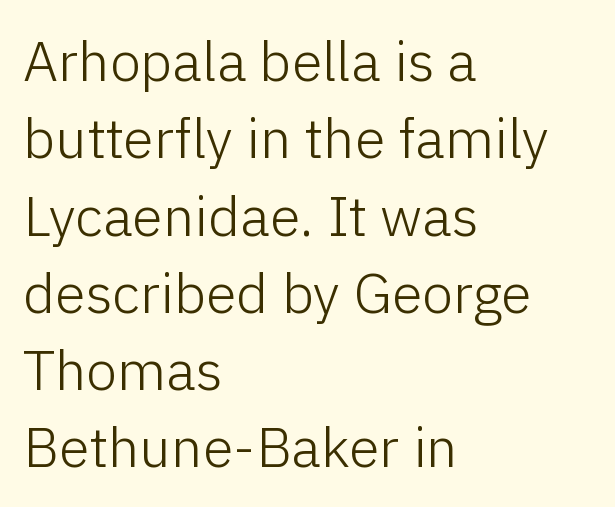
{"serif": "no", "italic": "no", "bold": "no", "weight": "light", "width": "normal", "stroke_contrast": "low", "x_height": "medium", "monospaced": "no", "underline": "no", "align": "left", "line_spacing": "normal", "line_spacing_ratio": 1.38, "letter_spacing": "normal", "letter_spacing_em": 0.0, "glyph_px": 56}
